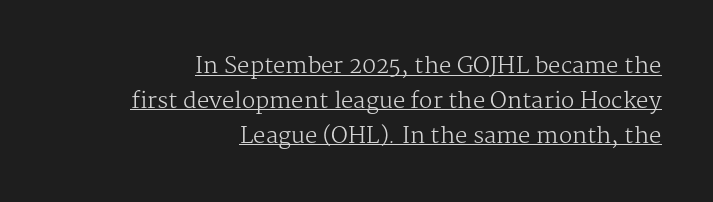
Q: Is the text bold? A: No.
Q: Is the text italic (slanted)? A: No, it is upright.
Q: Is the text underlined? A: Yes.
Q: How is the paragraph aligned? A: Right-aligned.
Q: Is the spacing between letters normal or unusually wide? A: Normal.
Q: Is the spacing between lines tight, normal or loose? A: Normal.
